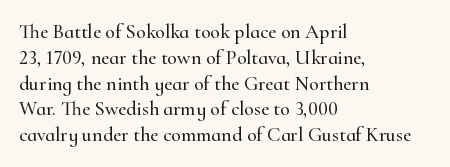
The image shows 20 px text type, upright; set left-aligned, normal line spacing (1.29x), normal letter spacing, not underlined.
